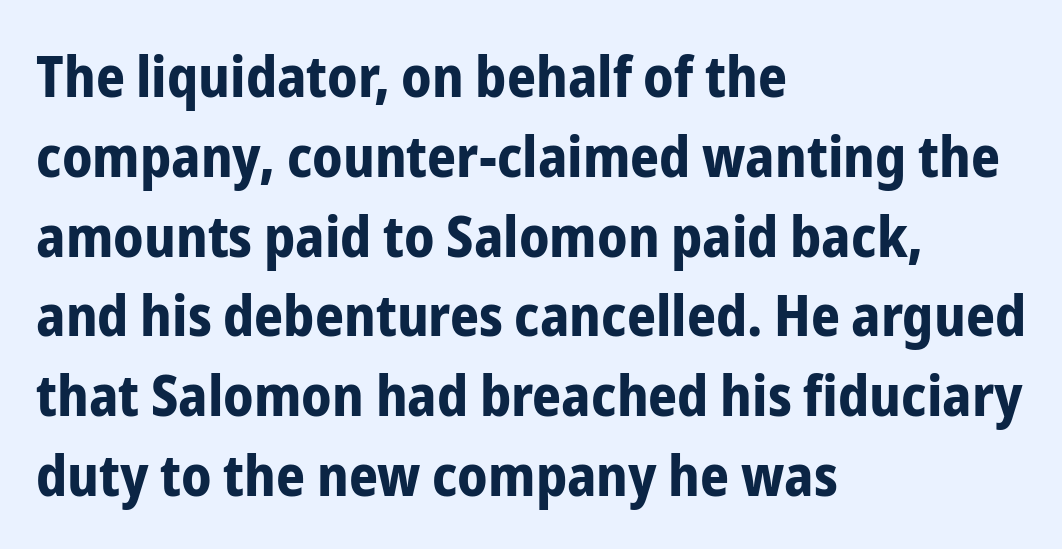
The compositor pushed each line to the left boundary. The strip under each line holds only bare page. In terms of letterspacing, this is plain default setting. What weight is shown? A full bold with thick strokes. Upright lettering throughout.
